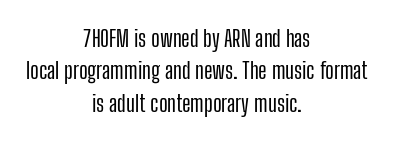
Q: Is the text italic (slanted)? A: No, it is upright.
Q: Is the text underlined? A: No.
Q: How is the paragraph aligned? A: Centered.
Q: Is the spacing between letters normal or unusually wide? A: Normal.
Q: Is the spacing between lines tight, normal or loose? A: Normal.
